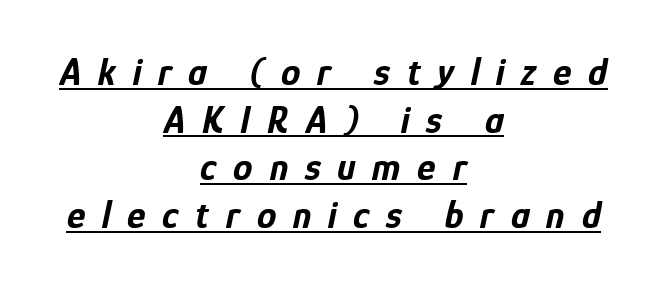
The image shows 39 px bold, condensed type, italic (leaning right); set centered, line spacing 1.22x, unusually wide letter spacing (+0.43 em), underlined; low stroke contrast and a medium x-height.
